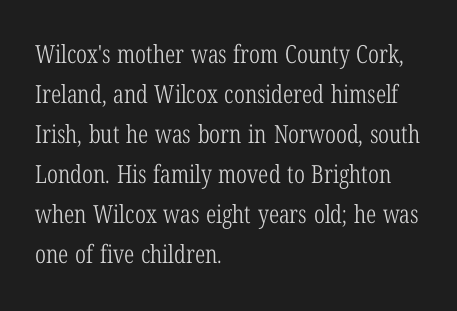
The area under the type is left untouched. A typesetter would mark this as roman, not italic. What's the leading like? Ordinary, nothing unusual. A typesetter would call this zero additional tracking. Which margin do the lines hug? The left one — the right edge is uneven. The cut favours lightness, reaching ordinary text weight at its darkest.
